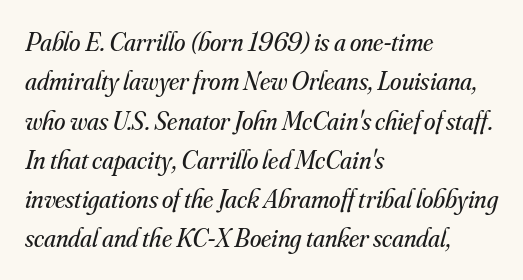
The image shows 26 px text type, italic (leaning right); set left-aligned, normal line spacing (1.51x), normal letter spacing, not underlined.
